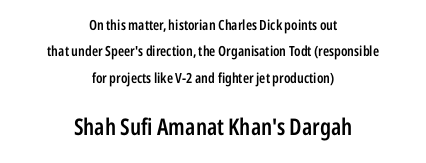
Q: Is the text bold? A: Semi-bold.
Q: Is the text italic (slanted)? A: No, it is upright.
Q: Is the text underlined? A: No.
Q: How is the paragraph aligned? A: Centered.
Q: Is the spacing between letters normal or unusually wide? A: Normal.
Q: Which block of text is set in a larger size, the first (top) or the second (bottom)? A: The second (bottom) one.
